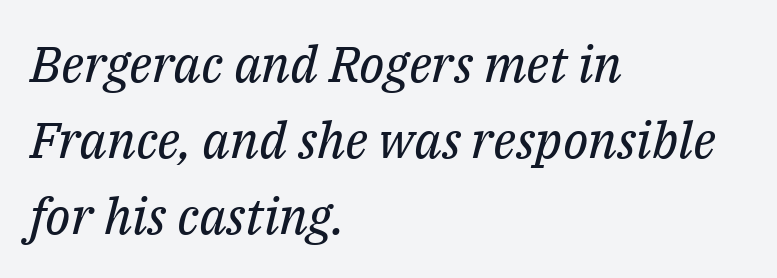
The image shows 50 px regular-weight serif type, italic (leaning right); set left-aligned, normal line spacing (1.52x), normal letter spacing, not underlined; medium stroke contrast and a medium x-height.
